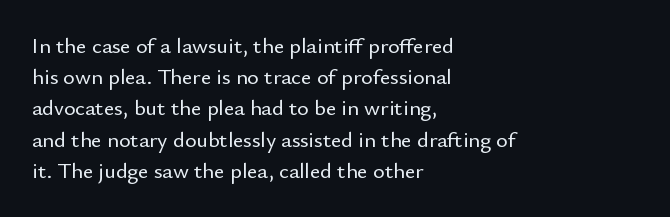
{"italic": "no", "underline": "no", "align": "left", "line_spacing": "normal", "line_spacing_ratio": 1.42, "letter_spacing": "normal", "letter_spacing_em": 0.0, "glyph_px": 22}
